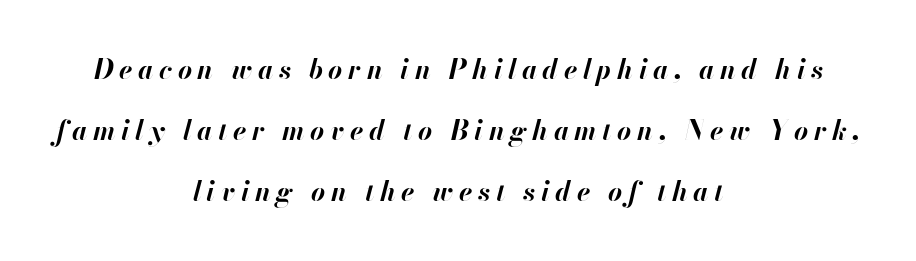
{"italic": "yes", "lean": "right", "slant_degrees": 13, "bold": "yes", "underline": "no", "align": "center", "line_spacing": "loose", "line_spacing_ratio": 2.26, "letter_spacing": "wide", "letter_spacing_em": 0.21, "glyph_px": 27}
